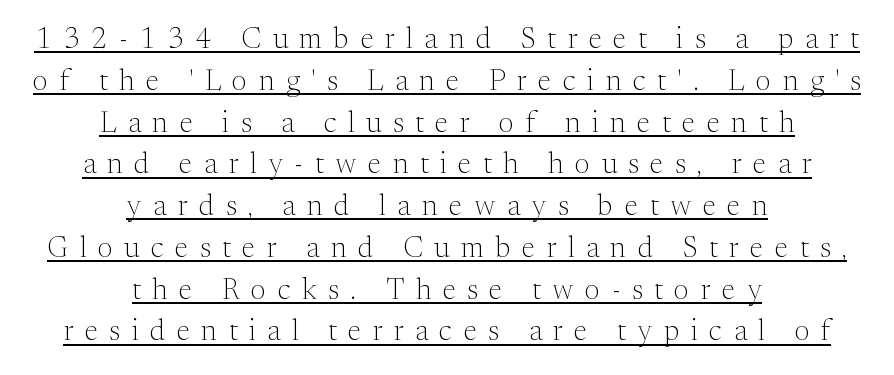
Q: Is the text bold? A: No.
Q: Is the text italic (slanted)? A: No, it is upright.
Q: Is the typeface a serif or a sans-serif typeface? A: Serif.
Q: Is the text underlined? A: Yes.
Q: How is the paragraph aligned? A: Centered.
Q: Is the spacing between letters normal or unusually wide? A: Unusually wide.
Q: Is the spacing between lines tight, normal or loose? A: Normal.
Q: Width (condensed, normal, or wide)? A: Normal.
Q: Stroke contrast? A: Medium.
Q: x-height? A: Medium.
Q: Monospaced? A: No.
